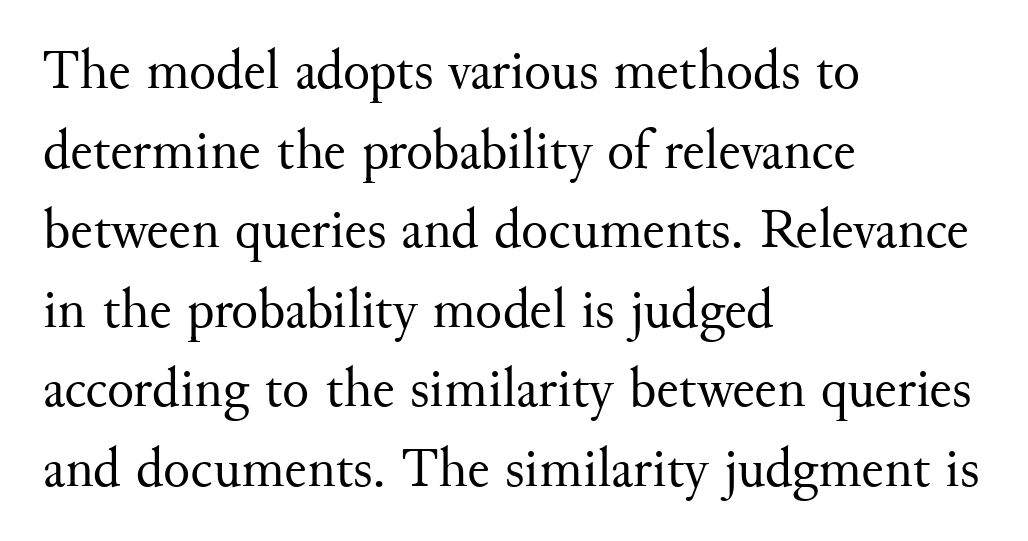
When letters stand straight like this, we call the style roman or upright. Yep, those are serifs on the letters. Notice how the passage keeps a crisp vertical edge on the left only. Descenders hang freely into open space. Heft: none added — not bold.
